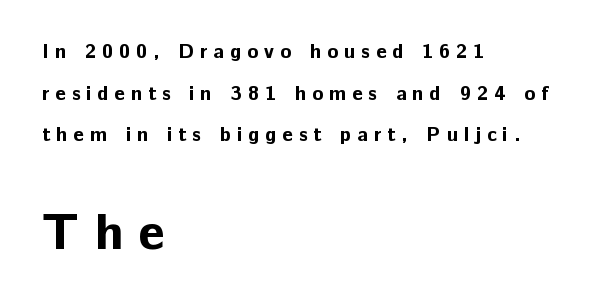
{"serif": "no", "italic": "no", "bold": "yes", "weight": "bold", "width": "normal", "stroke_contrast": "low", "x_height": "medium", "monospaced": "no", "underline": "no", "align": "left", "line_spacing": "loose", "line_spacing_ratio": 2.08, "letter_spacing": "wide", "letter_spacing_em": 0.3, "larger_block": "second", "size_ratio": 2.55, "glyph_px": 51}
